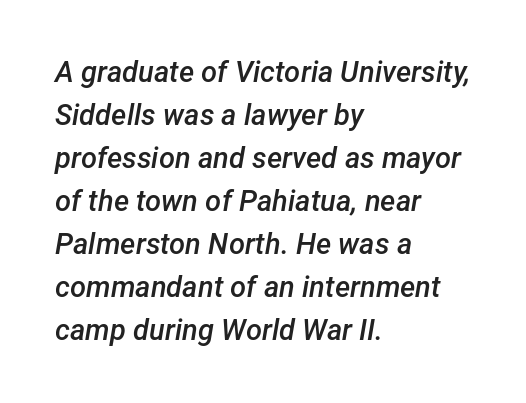
A bare baseline throughout the passage. Looks like regular typesetting: each glyph gets only the width it needs. Students, this is semibold: more ink than regular, less than bold. Left-aligned paragraph, ragged on the right.
